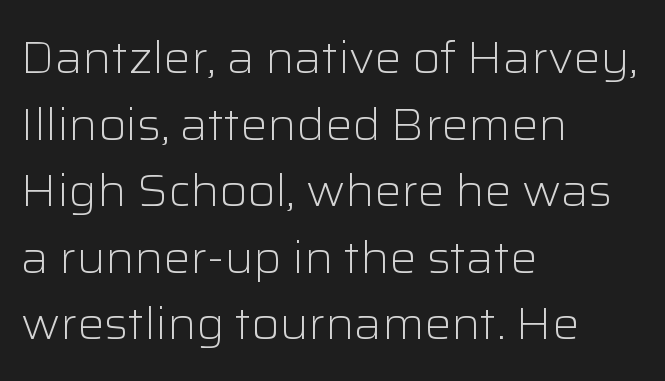
{"serif": "no", "italic": "no", "bold": "no", "weight": "light", "width": "normal", "stroke_contrast": "low", "x_height": "medium", "monospaced": "no", "underline": "no", "align": "left", "line_spacing": "normal", "line_spacing_ratio": 1.48, "letter_spacing": "normal", "letter_spacing_em": 0.0, "glyph_px": 45}
